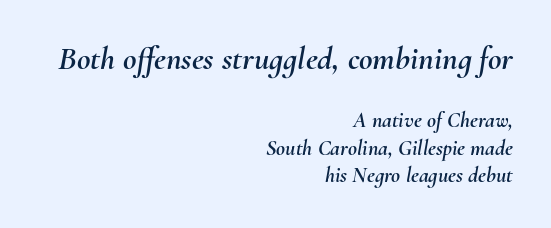
Q: Is the text italic (slanted)? A: Yes, it leans right by about 10 degrees.
Q: Is the text underlined? A: No.
Q: How is the paragraph aligned? A: Right-aligned.
Q: Is the spacing between letters normal or unusually wide? A: Normal.
Q: Is the spacing between lines tight, normal or loose? A: Normal.
Q: Which block of text is set in a larger size, the first (top) or the second (bottom)? A: The first (top) one.
Q: Width (condensed, normal, or wide)? A: Normal.
Q: Stroke contrast? A: Medium.
Q: x-height? A: Small.
Q: Monospaced? A: No.
